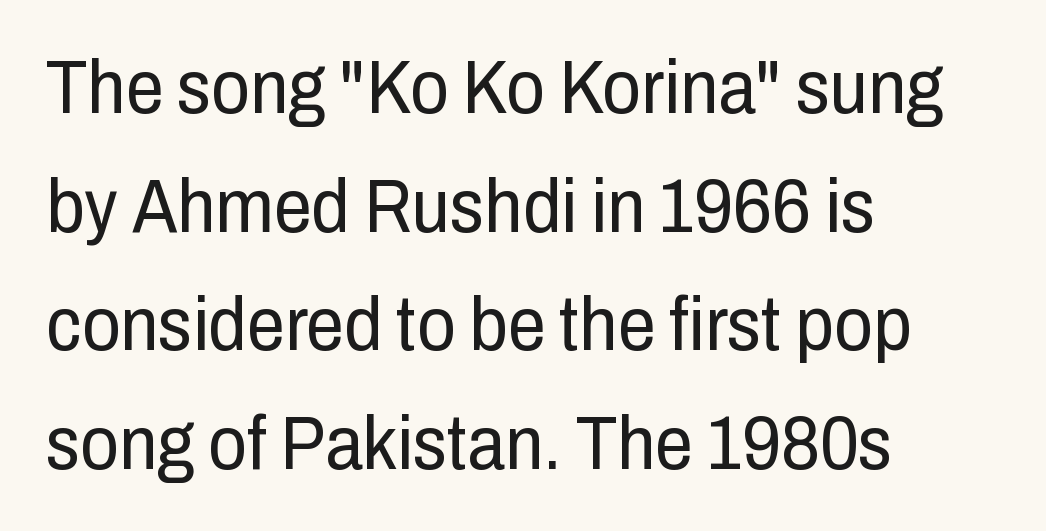
Successive baselines arrive at the customary interval. This sample uses an upright cut, with every glyph sitting square on the baseline. Does the copy run flush right? No — it runs flush left. The font sits on the lighter half of the weight spectrum, regular included. You could not count columns in this text — the font is proportionally spaced. Has an underline been added? It has not.
